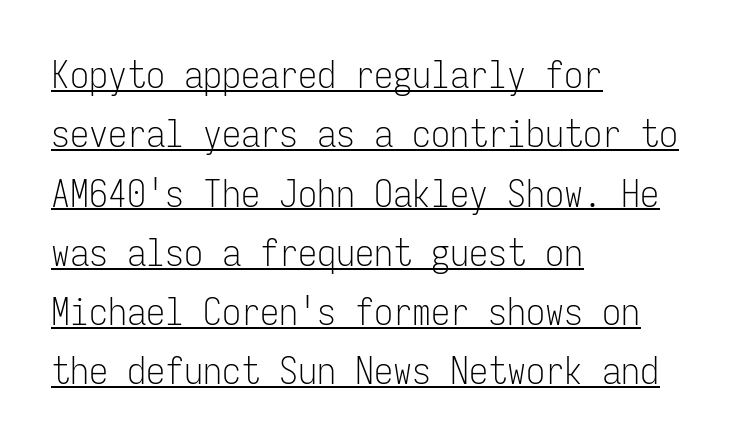
The image shows 38 px light, condensed sans-serif type, upright, monospaced; set left-aligned, normal line spacing (1.56x), normal letter spacing, underlined; low stroke contrast and a medium x-height.
